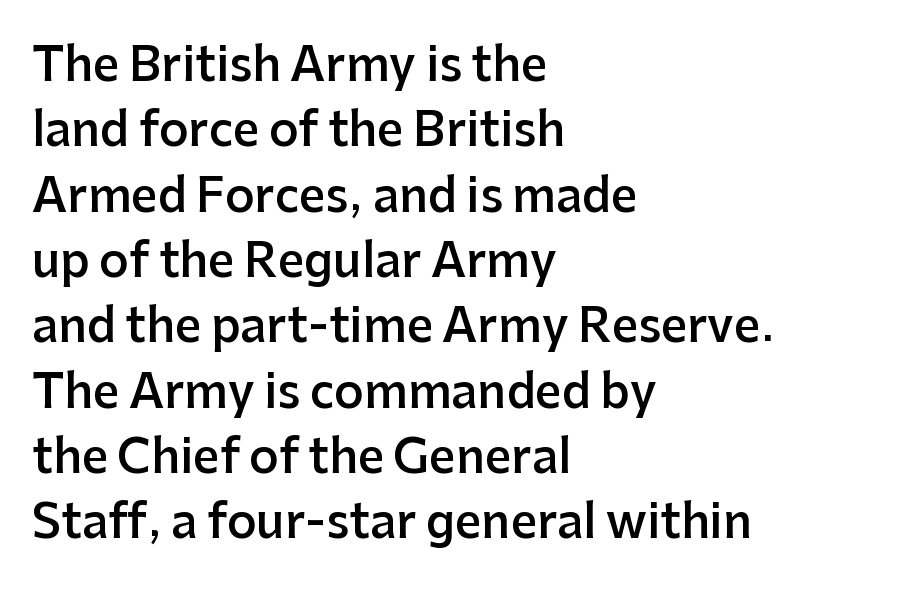
The image shows 46 px semibold sans-serif type, upright; set left-aligned, normal line spacing (1.42x), normal letter spacing, not underlined; low stroke contrast and a medium x-height.
